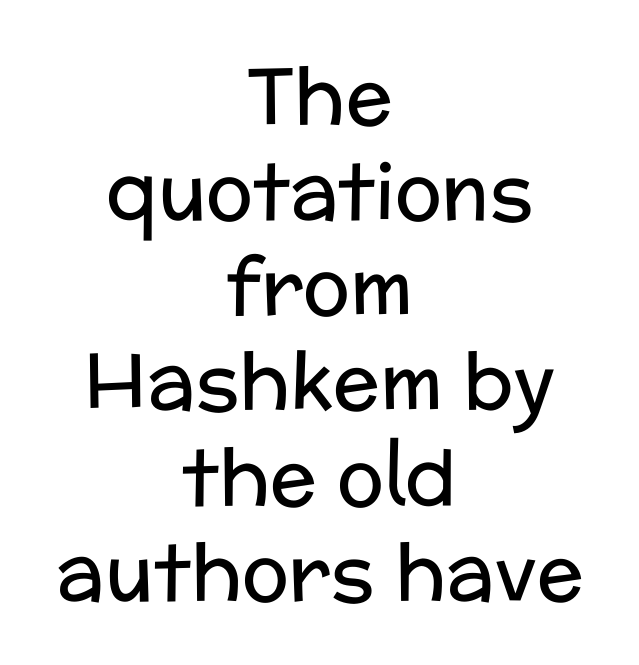
Q: Is the text bold? A: No.
Q: Is the text italic (slanted)? A: No, it is upright.
Q: Is the typeface a serif or a sans-serif typeface? A: Sans-serif.
Q: Is the text underlined? A: No.
Q: How is the paragraph aligned? A: Centered.
Q: Is the spacing between letters normal or unusually wide? A: Normal.
Q: Width (condensed, normal, or wide)? A: Normal.
Q: Stroke contrast? A: Low.
Q: x-height? A: Medium.
Q: Monospaced? A: No.
